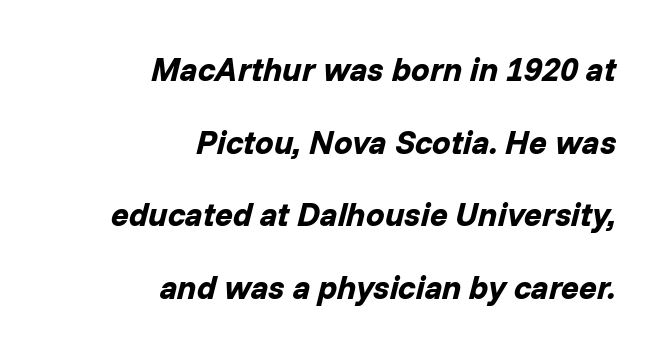
The image shows 33 px bold type, italic (leaning right); set right-aligned, loose line spacing (2.2x), normal letter spacing, not underlined; low stroke contrast and a medium x-height.
